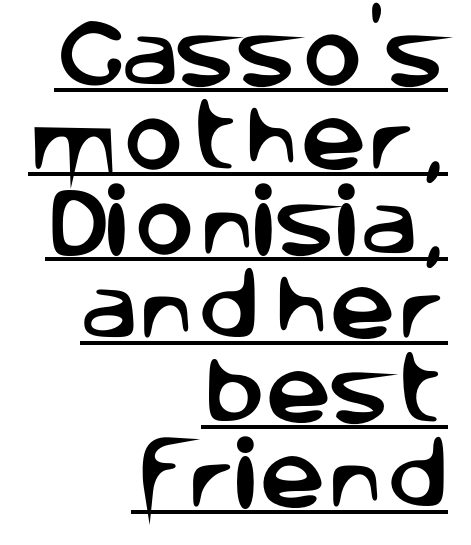
{"serif": "no", "italic": "no", "width": "normal", "stroke_contrast": "low", "x_height": "large", "monospaced": "no", "underline": "yes", "align": "right", "line_spacing": "tight", "line_spacing_ratio": 1.14, "letter_spacing": "normal", "letter_spacing_em": 0.0, "glyph_px": 74}
